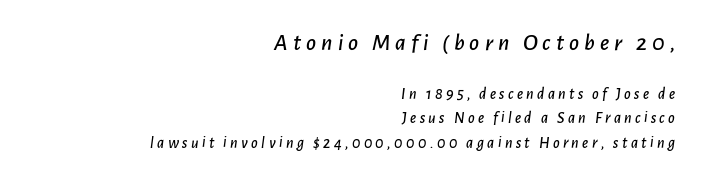
{"italic": "yes", "lean": "right", "slant_degrees": 7, "underline": "no", "align": "right", "line_spacing": "normal", "line_spacing_ratio": 1.53, "letter_spacing": "wide", "letter_spacing_em": 0.21, "larger_block": "first", "size_ratio": 1.5, "glyph_px": 24}
